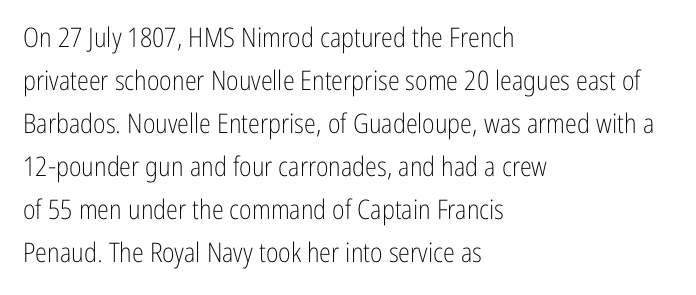
Q: Is the text bold? A: No.
Q: Is the text italic (slanted)? A: No, it is upright.
Q: Is the text underlined? A: No.
Q: How is the paragraph aligned? A: Left-aligned.
Q: Is the spacing between letters normal or unusually wide? A: Normal.
Q: Is the spacing between lines tight, normal or loose? A: Normal.
